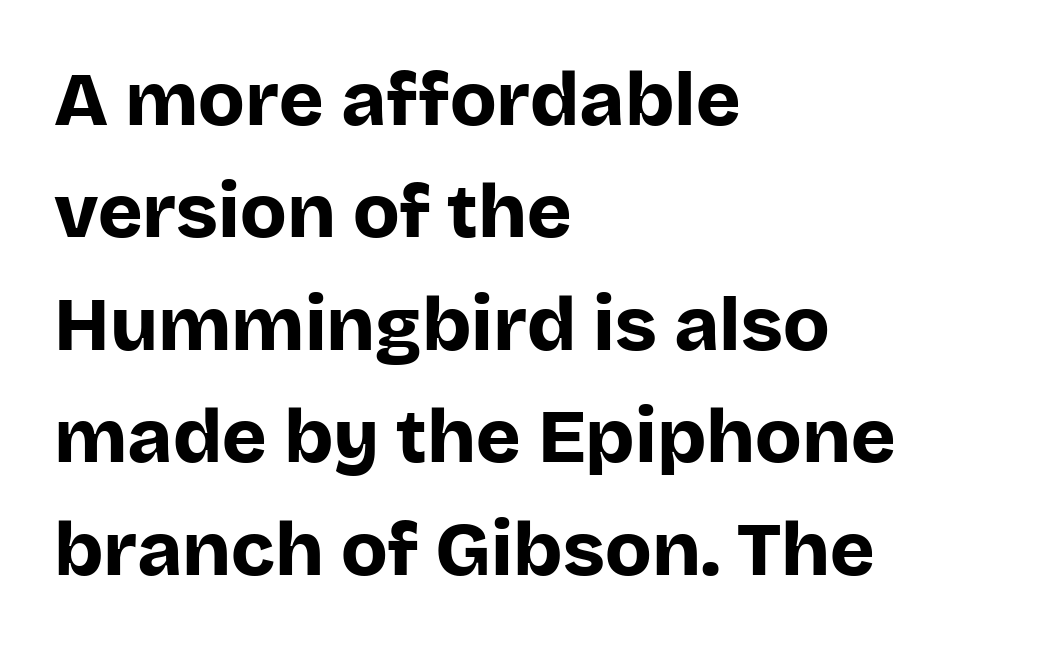
Does extra space separate the letters? No, they use regular spacing. Serifs: no, the terminals of the letterforms are clean. Does the weight exceed regular? Yes, all the way to bold. Proportional: the letters do not fall into vertical columns. The paragraph has a hard left edge and a soft right edge. This is roman type, the default non-slanted kind.
